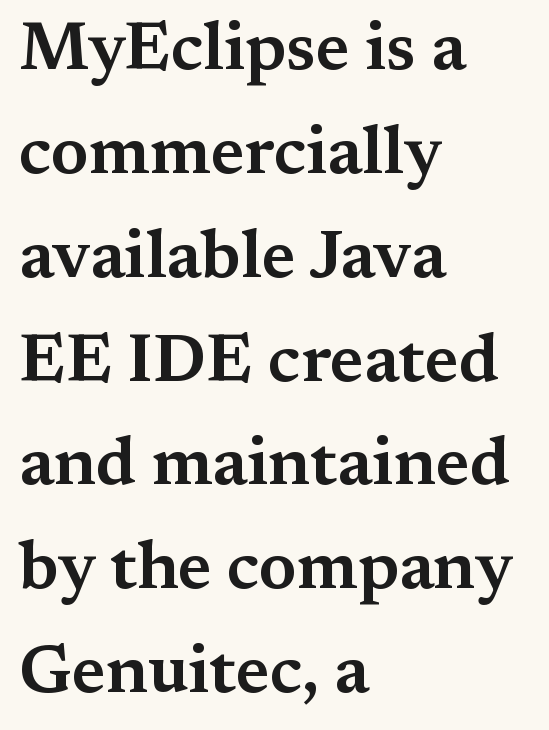
Q: Is the text italic (slanted)? A: No, it is upright.
Q: Is the typeface a serif or a sans-serif typeface? A: Serif.
Q: Is the text underlined? A: No.
Q: How is the paragraph aligned? A: Left-aligned.
Q: Is the spacing between letters normal or unusually wide? A: Normal.
Q: Is the spacing between lines tight, normal or loose? A: Normal.
Q: Width (condensed, normal, or wide)? A: Wide.
Q: Stroke contrast? A: Medium.
Q: x-height? A: Medium.
Q: Monospaced? A: No.
